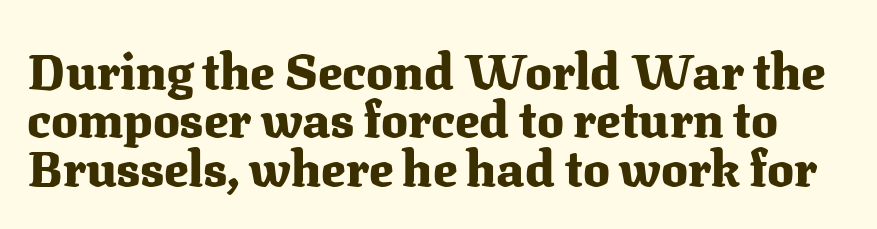
{"serif": "yes", "italic": "no", "bold": "yes", "weight": "heavy", "width": "normal", "stroke_contrast": "medium", "x_height": "medium", "monospaced": "no", "underline": "no", "line_spacing": "tight", "line_spacing_ratio": 0.97, "letter_spacing": "normal", "letter_spacing_em": 0.0, "glyph_px": 50}
